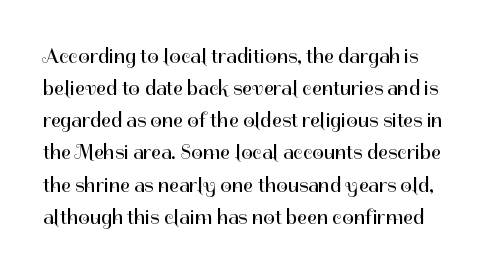
Is the block centered? No — it sits flush against the left margin. Honestly, the row spacing looks completely unremarkable. Check under the words: just untouched page. Ascenders rise straight up at ninety degrees. Nobody touched the tracking dial on this one.
